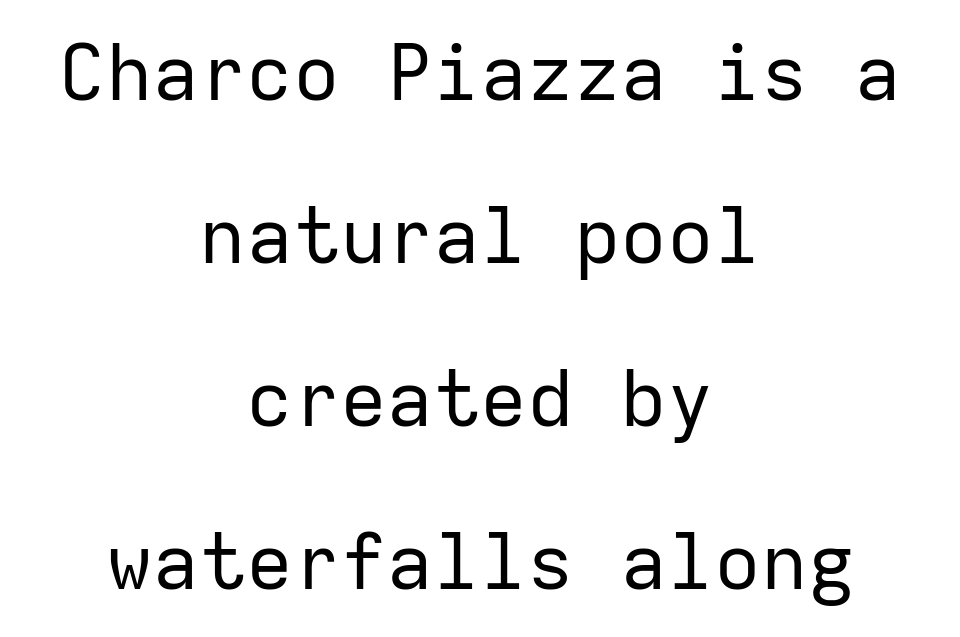
Q: Is the text bold? A: No.
Q: Is the text italic (slanted)? A: No, it is upright.
Q: Is the typeface a serif or a sans-serif typeface? A: Sans-serif.
Q: Is the text underlined? A: No.
Q: How is the paragraph aligned? A: Centered.
Q: Is the spacing between letters normal or unusually wide? A: Normal.
Q: Is the spacing between lines tight, normal or loose? A: Loose.
Q: Width (condensed, normal, or wide)? A: Normal.
Q: Stroke contrast? A: Low.
Q: x-height? A: Medium.
Q: Monospaced? A: Yes.
